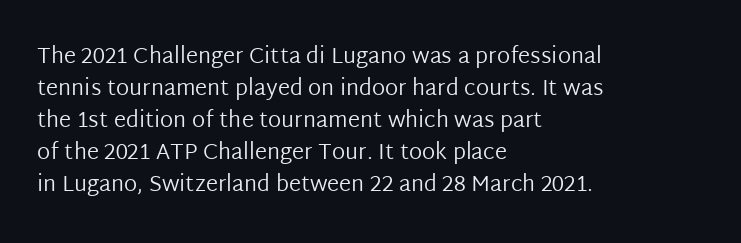
This sample uses an upright cut, with every glyph sitting square on the baseline. Check the space under the baseline: it is left empty. These lines are set flush left with a ragged right edge. Weight: not bold — regular or lighter.
